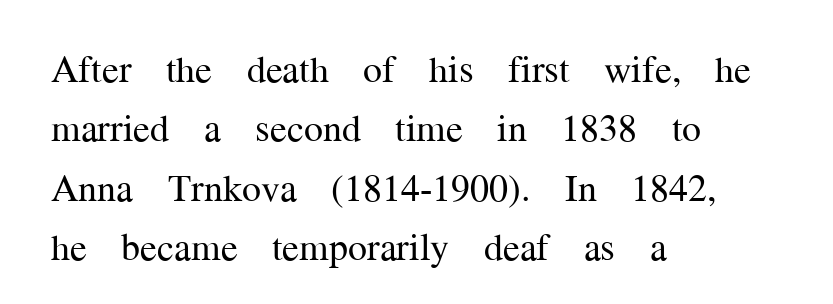
The typography opts for an upright posture over an oblique one. Caption: multi-line text, flush left, ragged right. Between one letter and the next there's only the usual sliver of space. Type without underlining. The weight would be labelled regular, book, light, or lighter still. The passage shown is typeset with a serif family.
